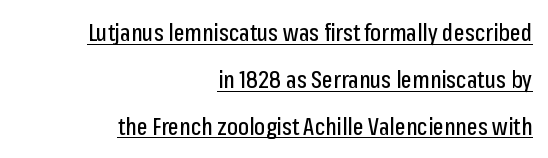
Notice how the stems are strictly vertical — no italics here. Visually the block forms a straight wall on the right and a jagged coastline on the left. Honestly, the rows look like they've been pulled way apart. The sample's only ornament is a line tracing under the words.
